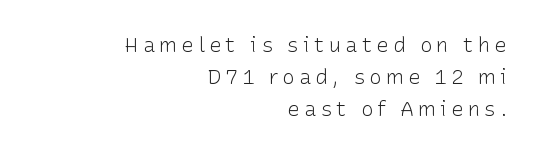
{"italic": "no", "bold": "no", "underline": "no", "align": "right", "line_spacing": "normal", "line_spacing_ratio": 1.52, "glyph_px": 21}
